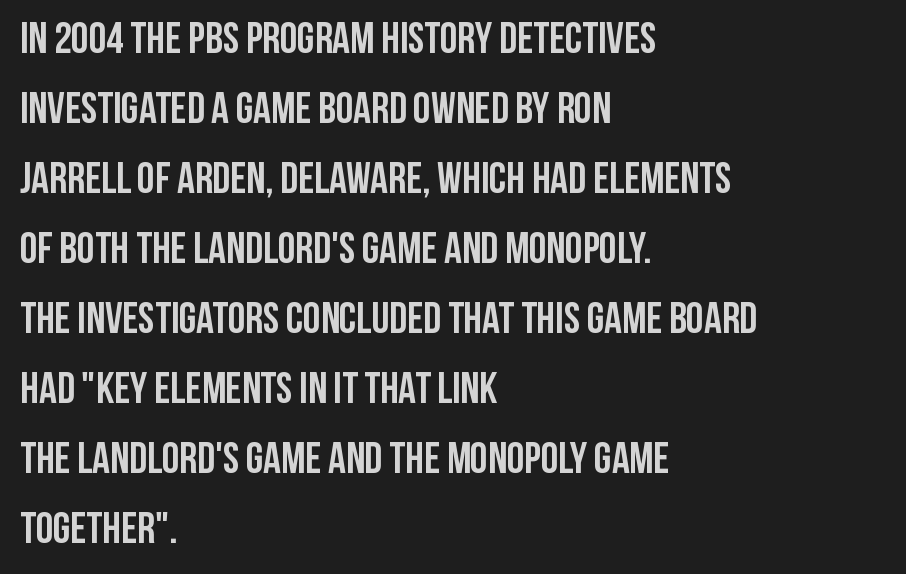
{"serif": "no", "italic": "no", "bold": "yes", "weight": "semibold", "width": "condensed", "stroke_contrast": "low", "x_height": "large", "monospaced": "no", "underline": "no", "align": "left", "line_spacing": "normal", "line_spacing_ratio": 1.59, "letter_spacing": "normal", "letter_spacing_em": 0.0, "glyph_px": 44}
